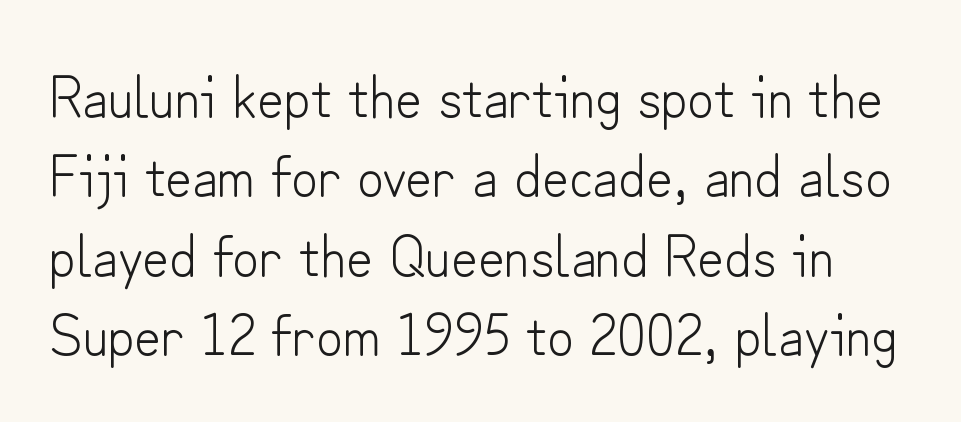
Q: Is the text bold? A: No.
Q: Is the text italic (slanted)? A: No, it is upright.
Q: Is the typeface a serif or a sans-serif typeface? A: Sans-serif.
Q: Is the text underlined? A: No.
Q: Is the spacing between letters normal or unusually wide? A: Normal.
Q: Is the spacing between lines tight, normal or loose? A: Normal.
Q: Width (condensed, normal, or wide)? A: Normal.
Q: Stroke contrast? A: Low.
Q: x-height? A: Small.
Q: Monospaced? A: No.
